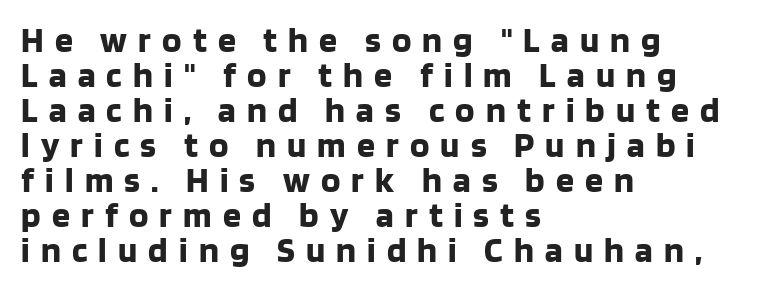
The image shows 36 px bold sans-serif type, upright; set left-aligned, tight line spacing (0.97x), unusually wide letter spacing (+0.31 em), not underlined; low stroke contrast and a large x-height.
